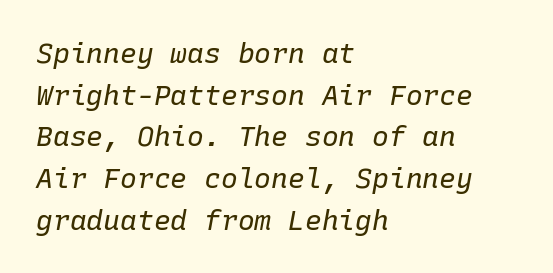
{"italic": "yes", "lean": "right", "slant_degrees": 10, "bold": "no", "weight": "regular", "width": "normal", "stroke_contrast": "low", "x_height": "medium", "monospaced": "yes", "underline": "no", "align": "left", "line_spacing": "normal", "line_spacing_ratio": 1.49, "letter_spacing": "normal", "letter_spacing_em": 0.0, "glyph_px": 28}
